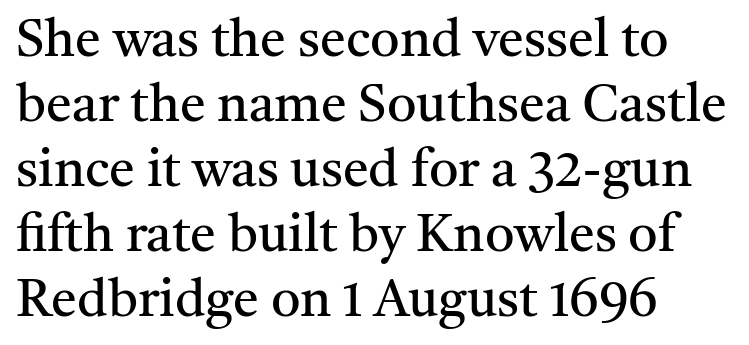
Q: Is the text bold? A: No.
Q: Is the text italic (slanted)? A: No, it is upright.
Q: Is the typeface a serif or a sans-serif typeface? A: Serif.
Q: Is the text underlined? A: No.
Q: How is the paragraph aligned? A: Left-aligned.
Q: Is the spacing between letters normal or unusually wide? A: Normal.
Q: Is the spacing between lines tight, normal or loose? A: Normal.
Q: Width (condensed, normal, or wide)? A: Normal.
Q: Stroke contrast? A: Medium.
Q: x-height? A: Medium.
Q: Monospaced? A: No.
